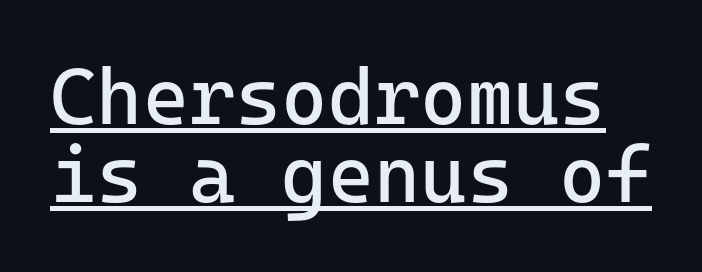
The lines are packed closely together with very little leading. Serif or sans? Sans — the stroke terminals are bare. Spacing between characters is what you'd get straight out of the box. The font's upright variant was chosen for this text. Somebody hit Ctrl+U on this one — the words are underlined.
